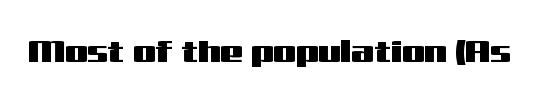
Q: Is the text italic (slanted)? A: No, it is upright.
Q: Is the typeface a serif or a sans-serif typeface? A: Sans-serif.
Q: Is the text underlined? A: No.
Q: Is the spacing between letters normal or unusually wide? A: Normal.
Q: Width (condensed, normal, or wide)? A: Wide.
Q: Stroke contrast? A: Medium.
Q: x-height? A: Medium.
Q: Monospaced? A: No.
